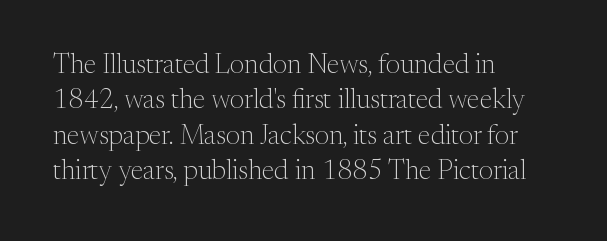
Line beginnings align vertically; line endings do not. The typography opts for an upright posture over an oblique one. Baseline-to-baseline distance is the conventional proportion of letter height. The characters are drawn with everyday or finer stroke widths. Here the glyphs are tracked normally, forming tight word shapes.
